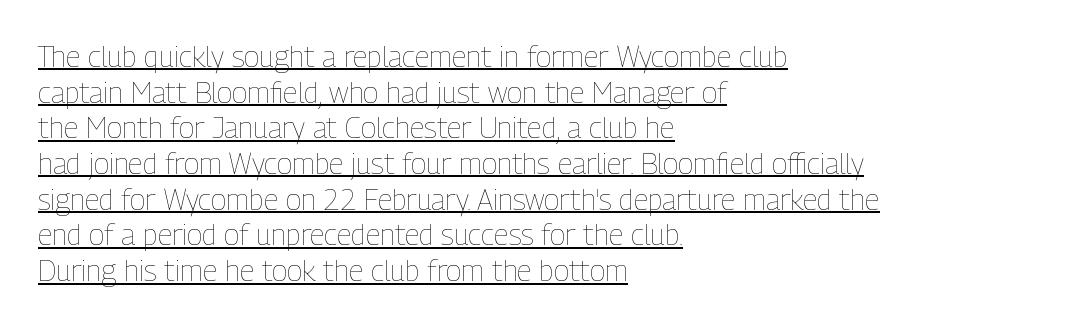
{"italic": "no", "bold": "no", "weight": "thin", "width": "condensed", "stroke_contrast": "low", "x_height": "medium", "monospaced": "no", "underline": "yes", "align": "left", "line_spacing_ratio": 1.23, "letter_spacing": "normal", "letter_spacing_em": 0.0, "glyph_px": 29}
